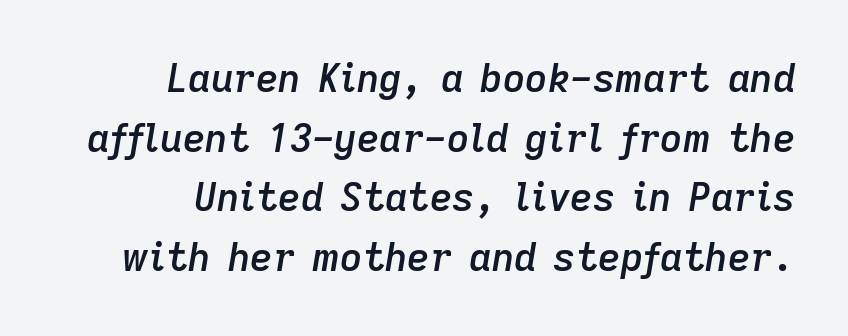
The image shows 39 px semibold type, italic (leaning right); set right-aligned, normal line spacing (1.53x), normal letter spacing, not underlined; low stroke contrast and a medium x-height.
